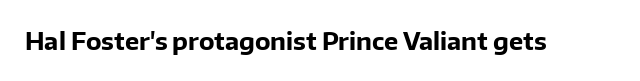
The image shows 24 px bold type, upright; set normal letter spacing, not underlined.
